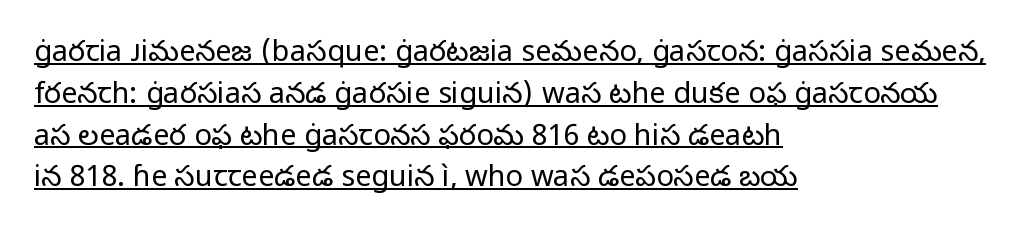
Do the characters align in a grid? No, the font is proportional. The type family on display is of the sans-serif kind. Summary of weight: not heavy and not bold. Does the lettering tilt? It doesn't — this is upright.
